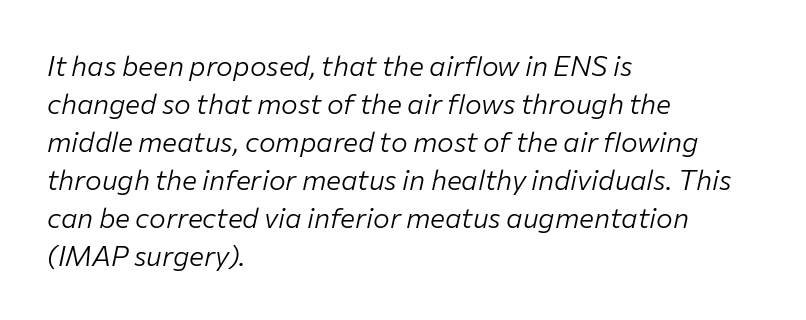
{"italic": "yes", "lean": "right", "slant_degrees": 12, "bold": "no", "weight": "light", "width": "normal", "stroke_contrast": "low", "x_height": "medium", "monospaced": "no", "underline": "no", "align": "left", "line_spacing": "normal", "line_spacing_ratio": 1.36, "letter_spacing": "normal", "letter_spacing_em": 0.0, "glyph_px": 28}
